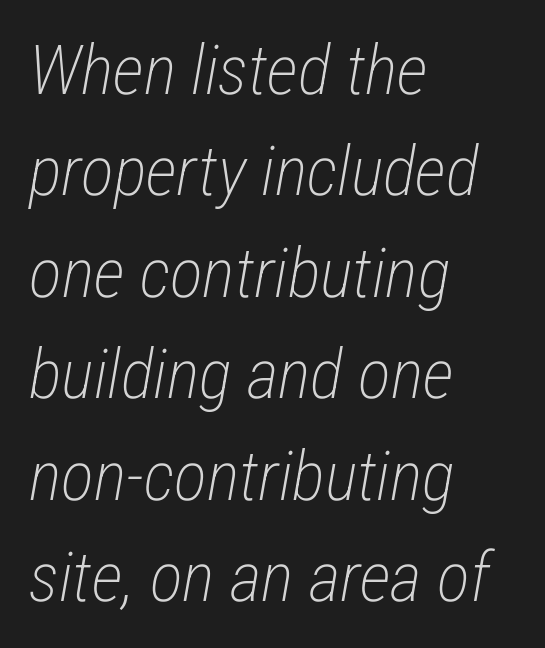
Q: Is the text bold? A: No.
Q: Is the text italic (slanted)? A: Yes, it leans right by about 12 degrees.
Q: Is the text underlined? A: No.
Q: How is the paragraph aligned? A: Left-aligned.
Q: Is the spacing between letters normal or unusually wide? A: Normal.
Q: Is the spacing between lines tight, normal or loose? A: Normal.
Q: Width (condensed, normal, or wide)? A: Condensed.
Q: Stroke contrast? A: Low.
Q: x-height? A: Medium.
Q: Monospaced? A: No.
